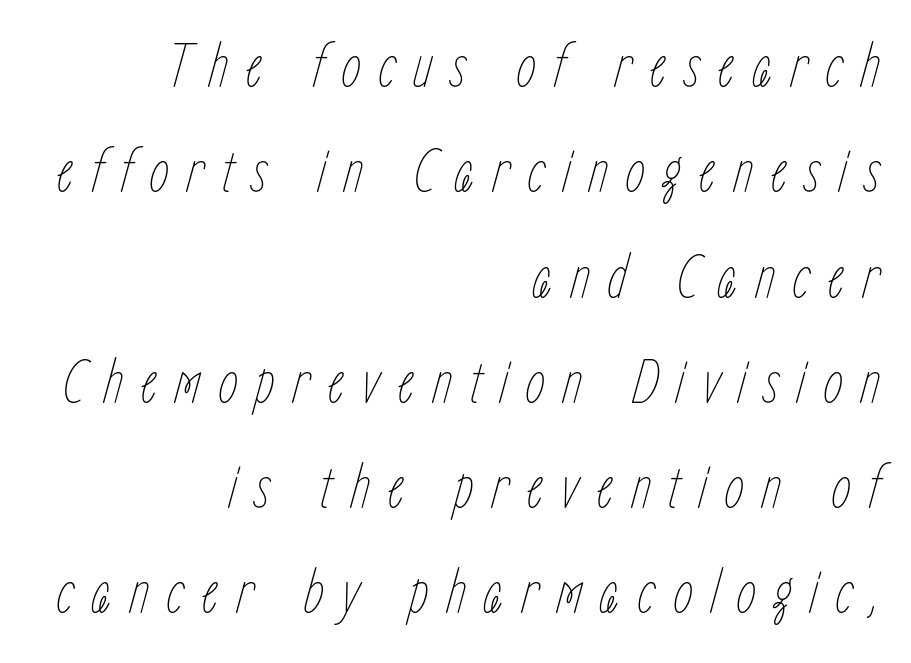
{"italic": "yes", "lean": "right", "slant_degrees": 15, "bold": "no", "weight": "thin", "width": "condensed", "stroke_contrast": "low", "x_height": "medium", "monospaced": "no", "underline": "no", "align": "right", "line_spacing": "normal", "line_spacing_ratio": 1.62, "letter_spacing": "wide", "letter_spacing_em": 0.26, "glyph_px": 65}
